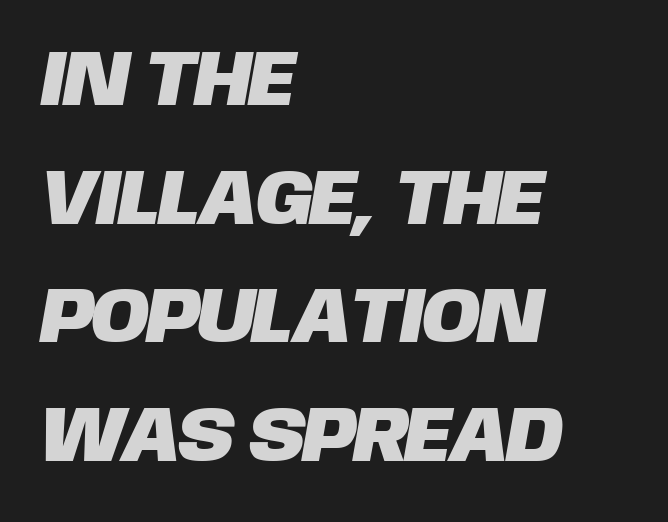
Q: Is the typeface a serif or a sans-serif typeface? A: Sans-serif.
Q: Is the text underlined? A: No.
Q: How is the paragraph aligned? A: Left-aligned.
Q: Is the spacing between letters normal or unusually wide? A: Normal.
Q: Is the spacing between lines tight, normal or loose? A: Normal.
Q: Width (condensed, normal, or wide)? A: Normal.
Q: Stroke contrast? A: Low.
Q: x-height? A: Large.
Q: Monospaced? A: No.
